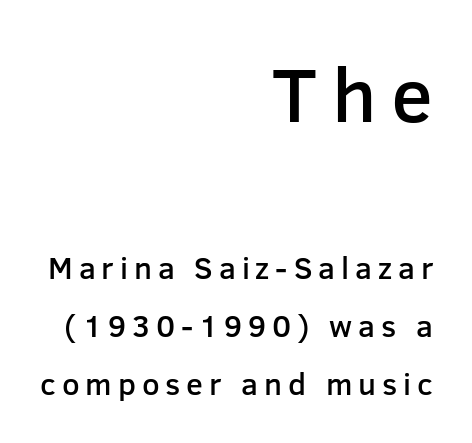
The image shows 77 px semibold sans-serif type, upright; set right-aligned, line spacing 1.87x, not underlined; the first (top) block is 2.48x larger; low stroke contrast and a medium x-height.
